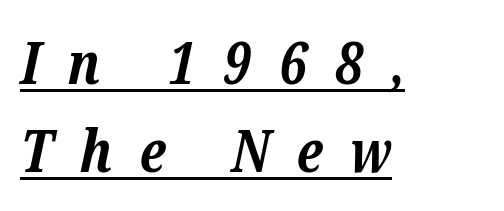
{"serif": "yes", "italic": "yes", "lean": "right", "slant_degrees": 12, "bold": "yes", "weight": "bold", "width": "normal", "stroke_contrast": "low", "x_height": "medium", "monospaced": "no", "underline": "yes", "align": "left", "line_spacing": "normal", "line_spacing_ratio": 1.5, "letter_spacing": "wide", "letter_spacing_em": 0.46, "glyph_px": 59}
